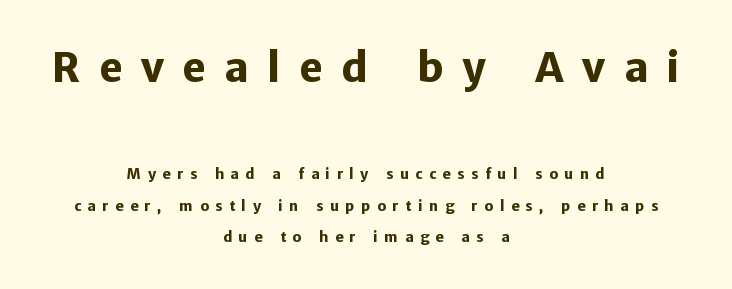
The image shows 40 px heavy sans-serif type, upright; set centered, loose line spacing (2.27x), unusually wide letter spacing (+0.46 em), not underlined; the first (top) block is 2.86x larger; low stroke contrast and a medium x-height.
